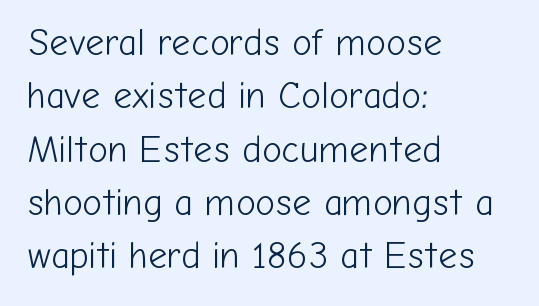
You could not count columns in this text — the font is proportionally spaced. The compositor pushed each line to the left boundary. Is there much room between lines? A standard amount, neither cramped nor airy. Words float on clear page, feet unadorned. No extra ink here — the face is not bold. Is there any slant? The stems are plumb.
